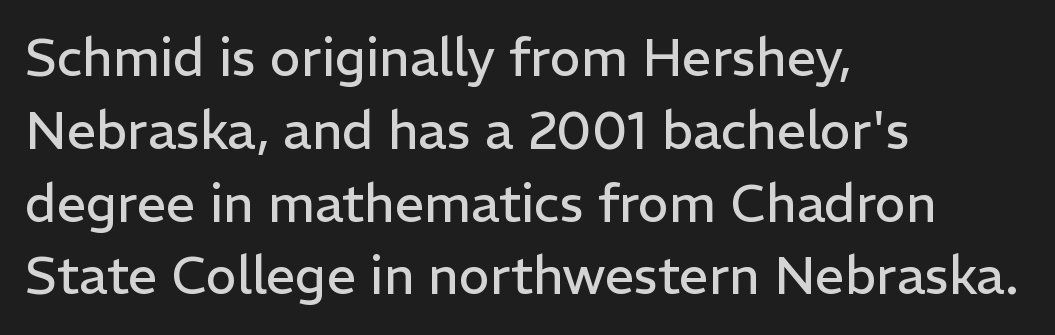
The image shows 52 px regular-weight sans-serif type, upright; set left-aligned, normal line spacing (1.4x), normal letter spacing, not underlined; low stroke contrast and a medium x-height.
